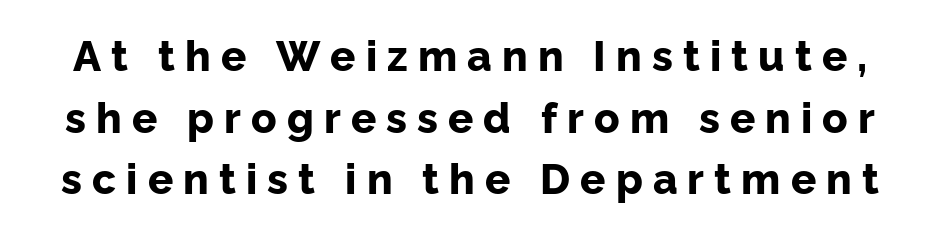
{"serif": "no", "italic": "no", "bold": "yes", "weight": "bold", "width": "normal", "stroke_contrast": "low", "x_height": "medium", "monospaced": "no", "underline": "no", "line_spacing": "normal", "line_spacing_ratio": 1.47, "letter_spacing": "wide", "letter_spacing_em": 0.24, "glyph_px": 42}
